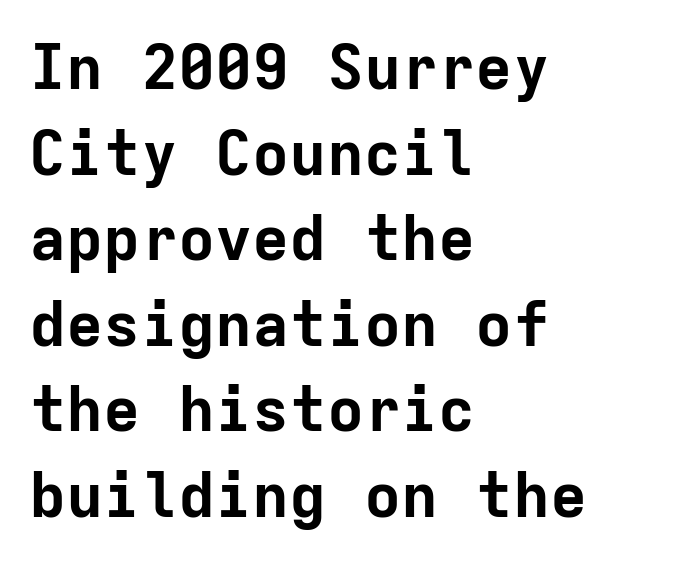
The image shows 62 px bold sans-serif type, upright, monospaced; set left-aligned, normal line spacing (1.38x), normal letter spacing, not underlined; low stroke contrast and a medium x-height.
